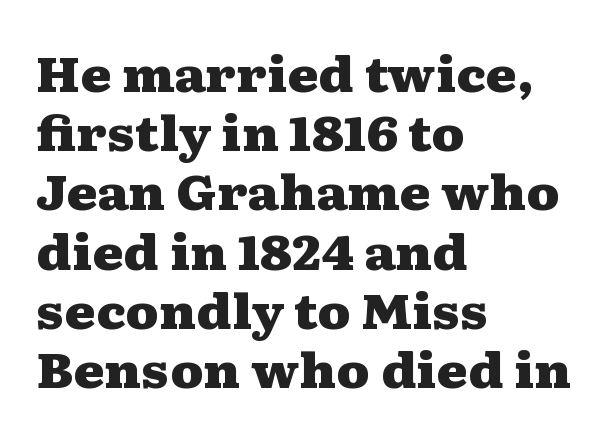
{"serif": "yes", "italic": "no", "bold": "yes", "weight": "heavy", "width": "wide", "stroke_contrast": "medium", "x_height": "medium", "monospaced": "no", "underline": "no", "align": "left", "line_spacing": "normal", "line_spacing_ratio": 1.26, "letter_spacing": "normal", "letter_spacing_em": 0.0, "glyph_px": 47}
